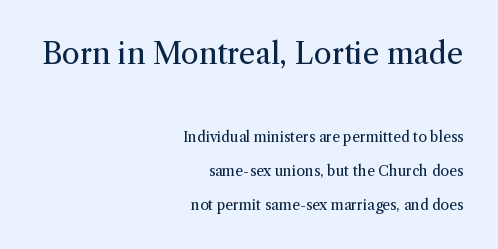
{"serif": "yes", "italic": "no", "bold": "no", "weight": "regular", "width": "normal", "stroke_contrast": "medium", "x_height": "medium", "monospaced": "no", "underline": "no", "align": "right", "line_spacing": "loose", "line_spacing_ratio": 2.41, "letter_spacing": "normal", "letter_spacing_em": 0.0, "larger_block": "first", "size_ratio": 2.07, "glyph_px": 29}
